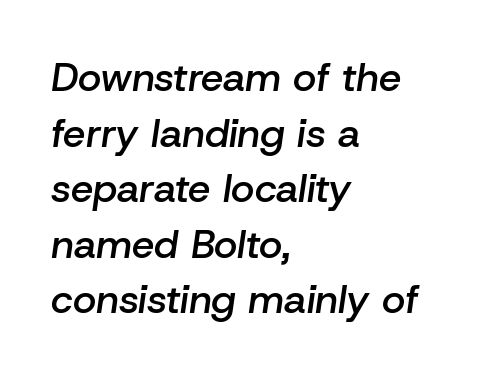
The image shows 40 px semibold type, italic (leaning right); set left-aligned, normal line spacing (1.39x), normal letter spacing, not underlined; low stroke contrast and a medium x-height.
